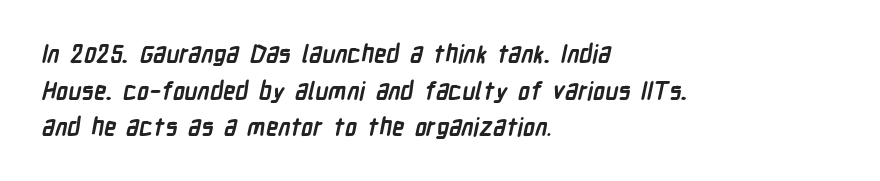
You'd pick this weight for a headline — it's a proper bold. Rule under the text: the space is simply empty. Caption: multi-line text, flush left, ragged right. One glance says typical: line gaps are just what's usual. Honestly, the letter spacing is just normal — you wouldn't notice it.
